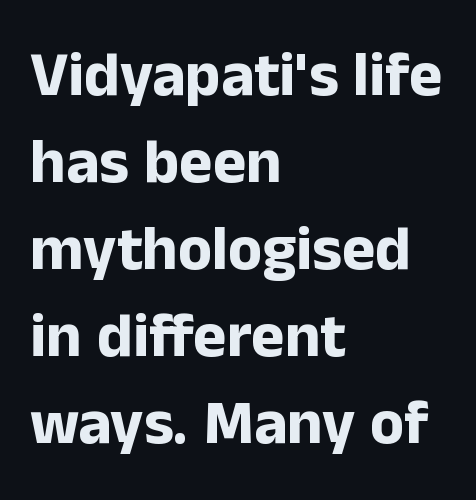
{"serif": "no", "italic": "no", "bold": "yes", "weight": "bold", "width": "normal", "stroke_contrast": "low", "x_height": "medium", "monospaced": "no", "underline": "no", "align": "left", "line_spacing": "normal", "line_spacing_ratio": 1.38, "letter_spacing": "normal", "letter_spacing_em": 0.0, "glyph_px": 63}
